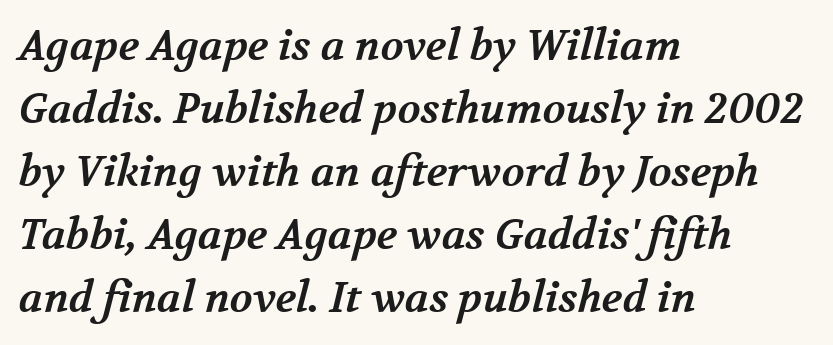
The image shows 42 px bold serif type; set left-aligned, normal line spacing (1.5x), normal letter spacing, not underlined; medium stroke contrast and a medium x-height.
